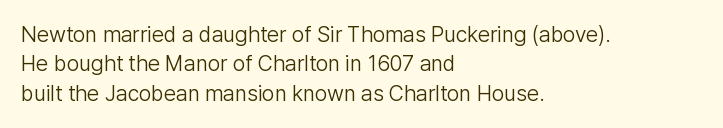
Q: Is the text bold? A: No.
Q: Is the text italic (slanted)? A: No, it is upright.
Q: Is the text underlined? A: No.
Q: How is the paragraph aligned? A: Left-aligned.
Q: Is the spacing between letters normal or unusually wide? A: Normal.
Q: Is the spacing between lines tight, normal or loose? A: Normal.
